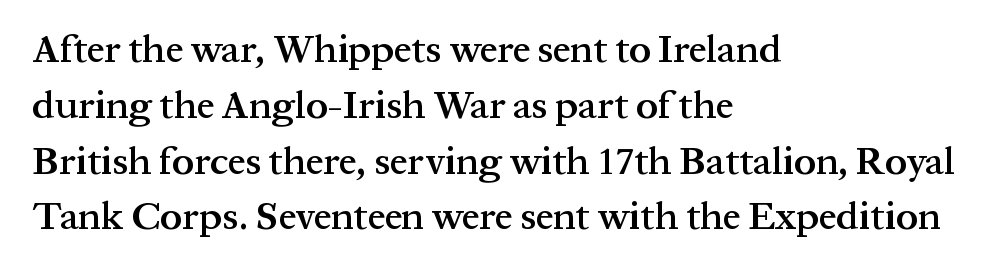
Note the varied advance widths — an 'i' is clearly narrower than an 'm'. Glance below the letters and you will spot only blank space. The lines are quadded left. Weight check: semibold — heavier than regular, not quite bold. Between one letter and the next there's only the usual sliver of space. What kind of face is this? One with serifs.
